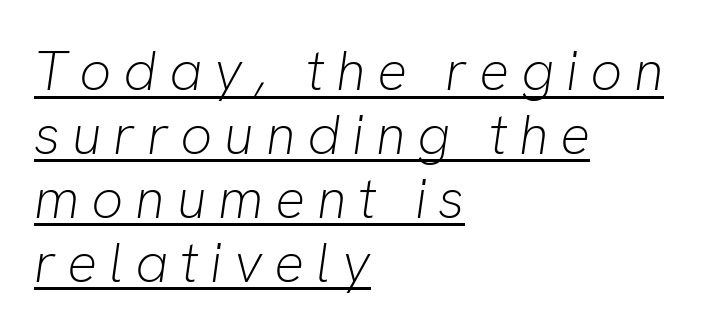
{"italic": "yes", "lean": "right", "slant_degrees": 8, "bold": "no", "weight": "light", "width": "normal", "stroke_contrast": "low", "x_height": "medium", "monospaced": "no", "underline": "yes", "align": "left", "line_spacing": "tight", "line_spacing_ratio": 1.14, "letter_spacing": "wide", "letter_spacing_em": 0.21, "glyph_px": 56}
